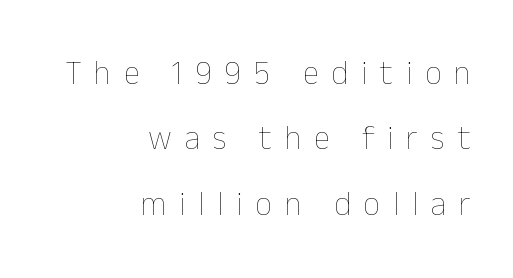
Q: Is the text bold? A: No.
Q: Is the text italic (slanted)? A: No, it is upright.
Q: Is the text underlined? A: No.
Q: How is the paragraph aligned? A: Right-aligned.
Q: Is the spacing between letters normal or unusually wide? A: Unusually wide.
Q: Is the spacing between lines tight, normal or loose? A: Loose.
Q: Width (condensed, normal, or wide)? A: Normal.
Q: Stroke contrast? A: Low.
Q: x-height? A: Medium.
Q: Monospaced? A: No.
